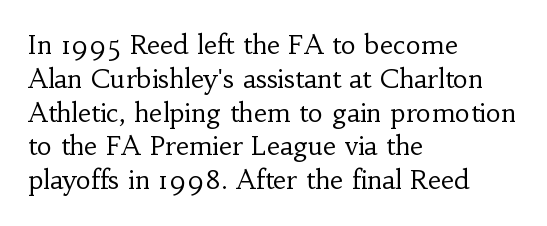
Descenders are the only things crossing below the line. Vertical strokes here are truly vertical. Compared with typical paragraphs, the rows here are spaced about the same. The setting favours the left margin, as ordinary paragraphs usually do.
